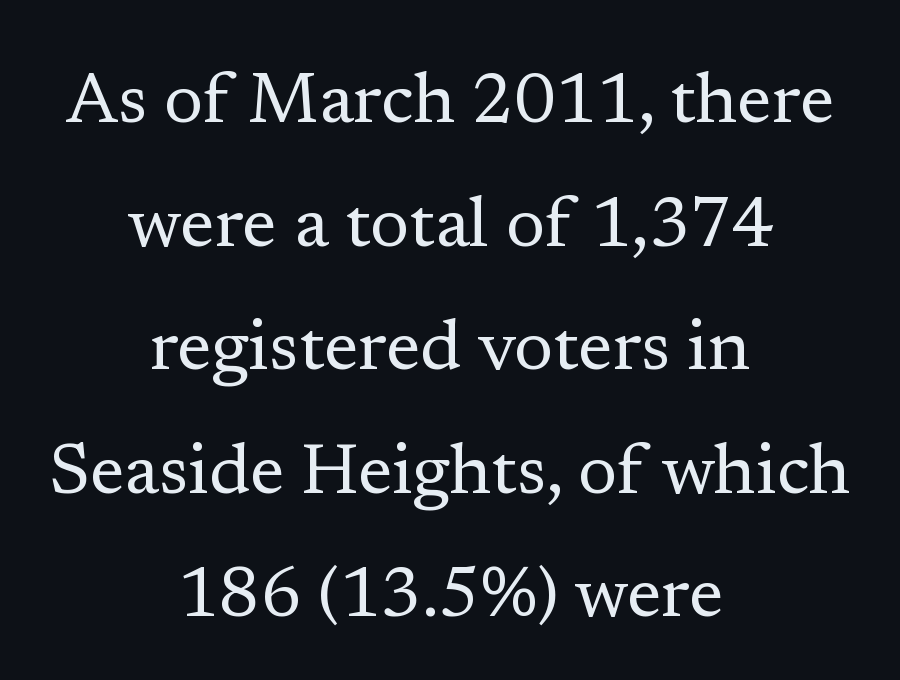
The image shows 71 px regular-weight serif type, upright; set centered, line spacing 1.74x, normal letter spacing, not underlined; low stroke contrast and a medium x-height.
